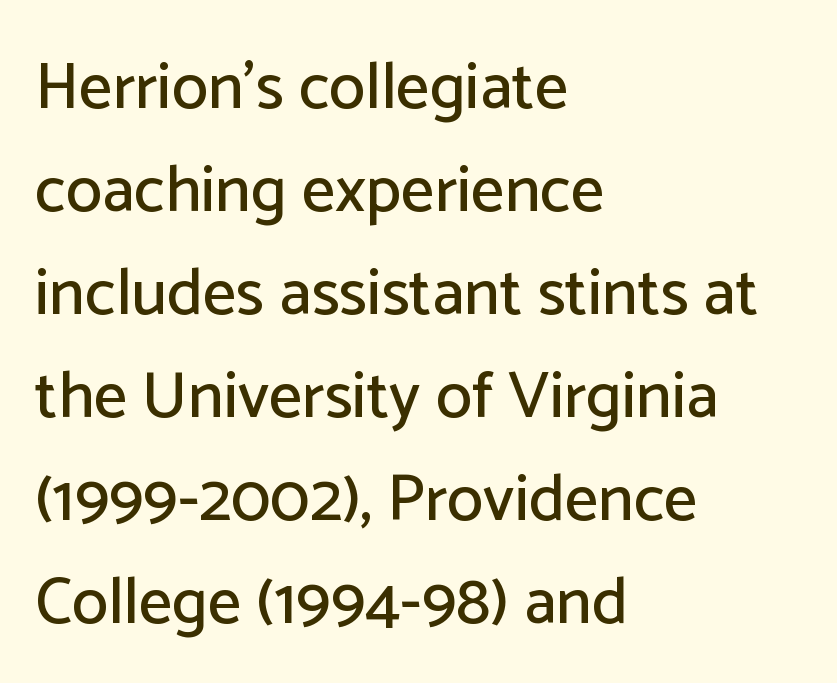
Q: Is the text italic (slanted)? A: No, it is upright.
Q: Is the typeface a serif or a sans-serif typeface? A: Sans-serif.
Q: Is the text underlined? A: No.
Q: How is the paragraph aligned? A: Left-aligned.
Q: Is the spacing between letters normal or unusually wide? A: Normal.
Q: Is the spacing between lines tight, normal or loose? A: Normal.
Q: Width (condensed, normal, or wide)? A: Normal.
Q: Stroke contrast? A: Low.
Q: x-height? A: Medium.
Q: Monospaced? A: No.
